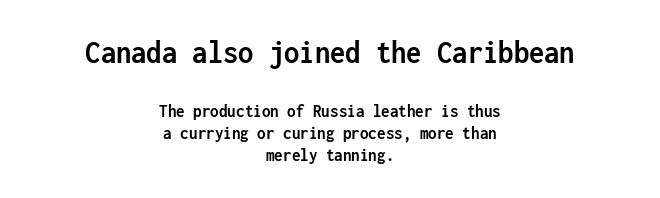
Q: Is the text bold? A: Yes.
Q: Is the text italic (slanted)? A: No, it is upright.
Q: Is the typeface a serif or a sans-serif typeface? A: Sans-serif.
Q: Is the text underlined? A: No.
Q: How is the paragraph aligned? A: Centered.
Q: Is the spacing between letters normal or unusually wide? A: Normal.
Q: Which block of text is set in a larger size, the first (top) or the second (bottom)? A: The first (top) one.
Q: Width (condensed, normal, or wide)? A: Condensed.
Q: Stroke contrast? A: Low.
Q: x-height? A: Medium.
Q: Monospaced? A: Yes.
